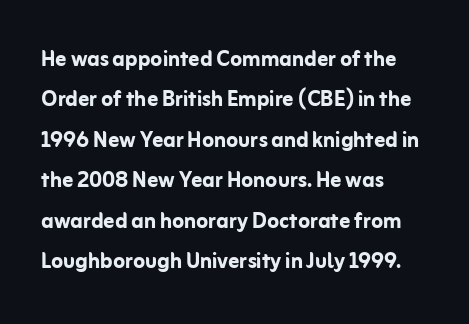
The image shows 27 px bold type, upright; set left-aligned, normal line spacing (1.5x), normal letter spacing, not underlined.
